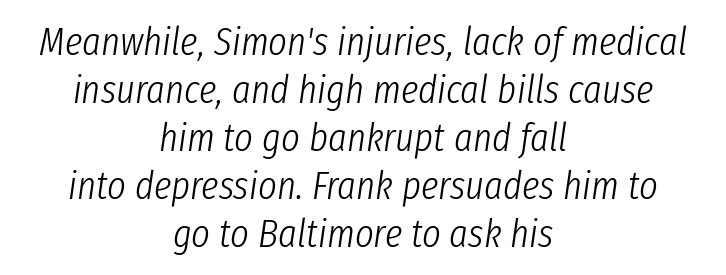
Q: Is the text bold? A: No.
Q: Is the text italic (slanted)? A: Yes, it leans right by about 8 degrees.
Q: Is the text underlined? A: No.
Q: How is the paragraph aligned? A: Centered.
Q: Is the spacing between letters normal or unusually wide? A: Normal.
Q: Width (condensed, normal, or wide)? A: Condensed.
Q: Stroke contrast? A: Low.
Q: x-height? A: Medium.
Q: Monospaced? A: No.
